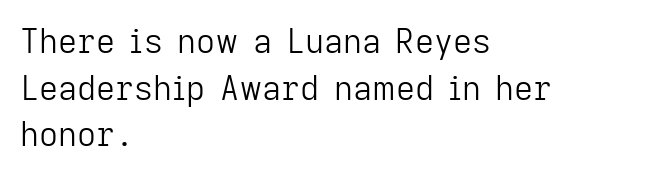
Q: Is the text bold? A: No.
Q: Is the text italic (slanted)? A: No, it is upright.
Q: Is the typeface a serif or a sans-serif typeface? A: Sans-serif.
Q: Is the text underlined? A: No.
Q: How is the paragraph aligned? A: Left-aligned.
Q: Is the spacing between letters normal or unusually wide? A: Normal.
Q: Is the spacing between lines tight, normal or loose? A: Normal.
Q: Width (condensed, normal, or wide)? A: Normal.
Q: Stroke contrast? A: Low.
Q: x-height? A: Medium.
Q: Monospaced? A: No.
